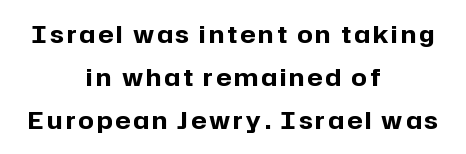
{"italic": "no", "bold": "yes", "underline": "no", "align": "center", "line_spacing_ratio": 1.8, "glyph_px": 24}
